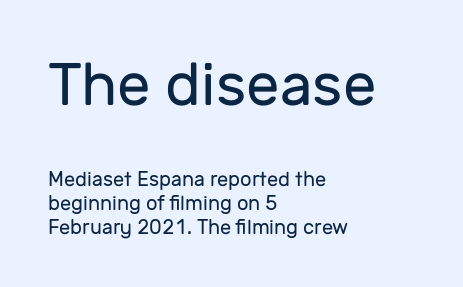
The image shows 60 px regular-weight sans-serif type, upright; set left-aligned, line spacing 1.19x, normal letter spacing, not underlined; the first (top) block is 3.0x larger; low stroke contrast and a medium x-height.
